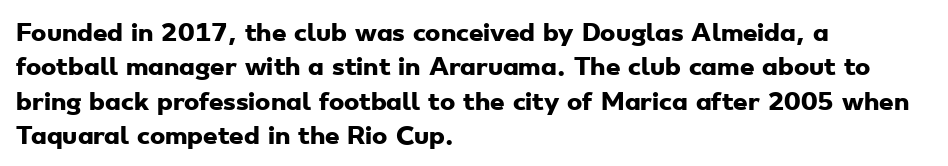
{"bold": "yes", "underline": "no", "align": "left", "line_spacing": "normal", "line_spacing_ratio": 1.49, "letter_spacing": "normal", "letter_spacing_em": 0.0, "glyph_px": 23}
